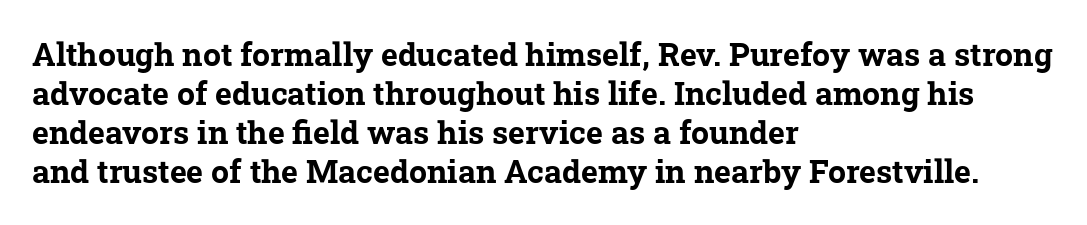
Q: Is the text bold? A: Yes.
Q: Is the typeface a serif or a sans-serif typeface? A: Serif.
Q: Is the text underlined? A: No.
Q: How is the paragraph aligned? A: Left-aligned.
Q: Is the spacing between letters normal or unusually wide? A: Normal.
Q: Width (condensed, normal, or wide)? A: Normal.
Q: Stroke contrast? A: Low.
Q: x-height? A: Medium.
Q: Monospaced? A: No.
